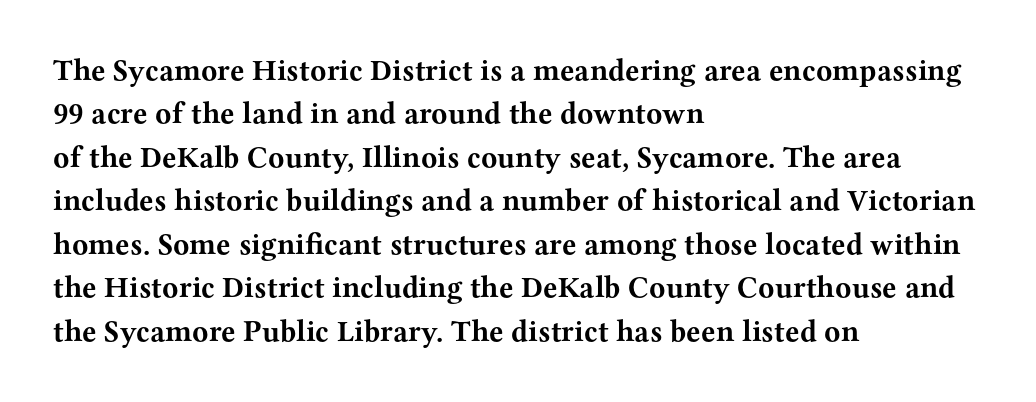
The image shows 30 px bold, wide serif type, upright; set left-aligned, normal line spacing (1.45x), normal letter spacing, not underlined; medium stroke contrast and a medium x-height.
